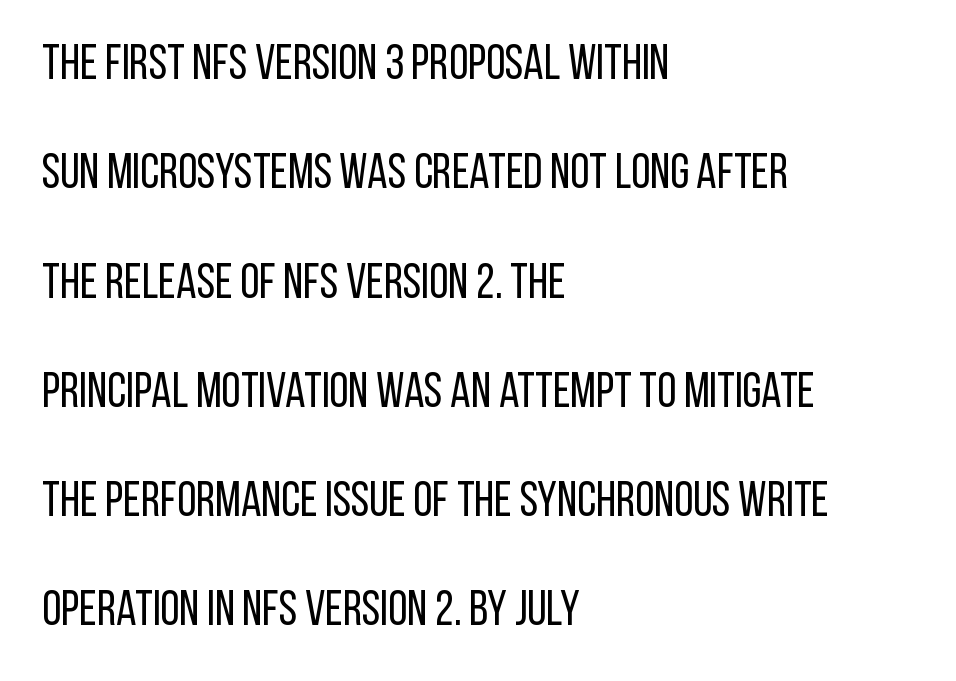
The image shows 49 px regular-weight, condensed sans-serif type, upright; set left-aligned, loose line spacing (2.23x), normal letter spacing, not underlined; low stroke contrast and a large x-height.
